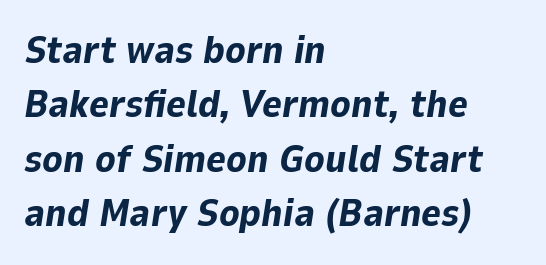
{"italic": "yes", "lean": "right", "slant_degrees": 9, "bold": "yes", "weight": "bold", "width": "normal", "stroke_contrast": "low", "x_height": "medium", "monospaced": "no", "underline": "no", "align": "left", "line_spacing": "normal", "line_spacing_ratio": 1.43, "letter_spacing": "normal", "letter_spacing_em": 0.0, "glyph_px": 38}
